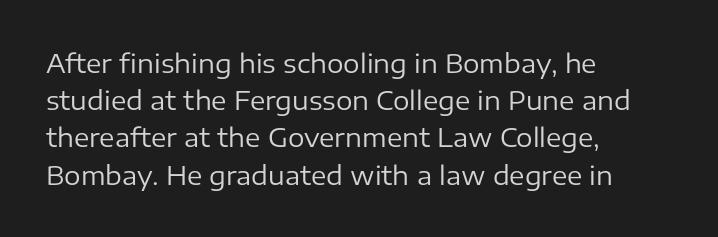
{"italic": "no", "bold": "no", "underline": "no", "align": "left", "line_spacing": "normal", "line_spacing_ratio": 1.43, "letter_spacing": "normal", "letter_spacing_em": 0.0, "glyph_px": 26}
